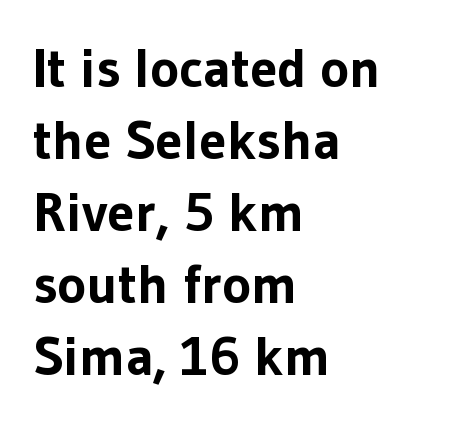
Letterform terminals end flat and unadorned throughout the passage. You'd pick this weight for a headline — it's a proper bold. Bare-footed words on every line. A typesetter would call this leading conventional body-copy spacing.
